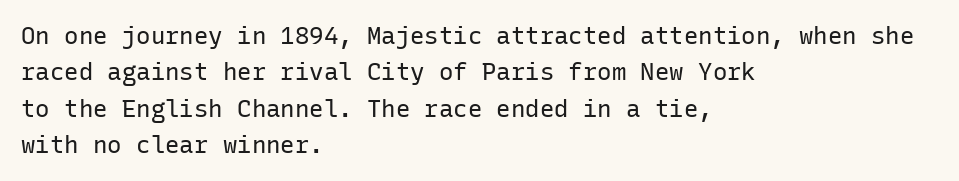
Q: Is the text bold? A: No.
Q: Is the text italic (slanted)? A: No, it is upright.
Q: Is the text underlined? A: No.
Q: How is the paragraph aligned? A: Left-aligned.
Q: Is the spacing between letters normal or unusually wide? A: Normal.
Q: Is the spacing between lines tight, normal or loose? A: Normal.
